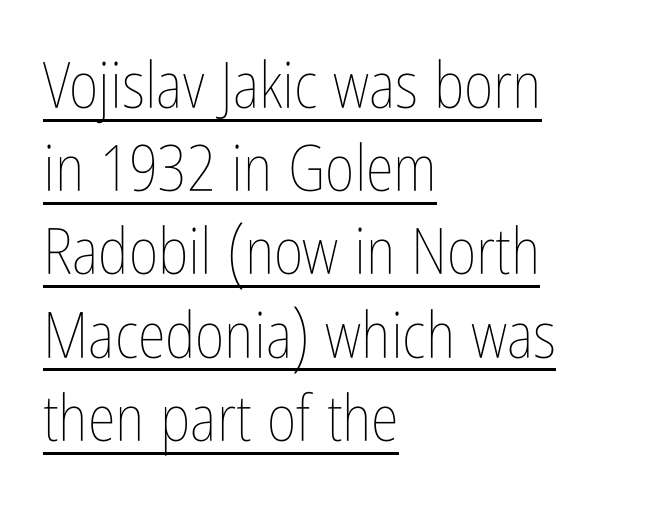
The letters look calm and open, with moderate or lighter stems. Normally led — the rows are evenly, conventionally spaced. Students, note that the glyphs here touch the page at normal intervals. The string is rendered with underlining switched on. If you drew a ruler down the left edge, every line would touch it.
